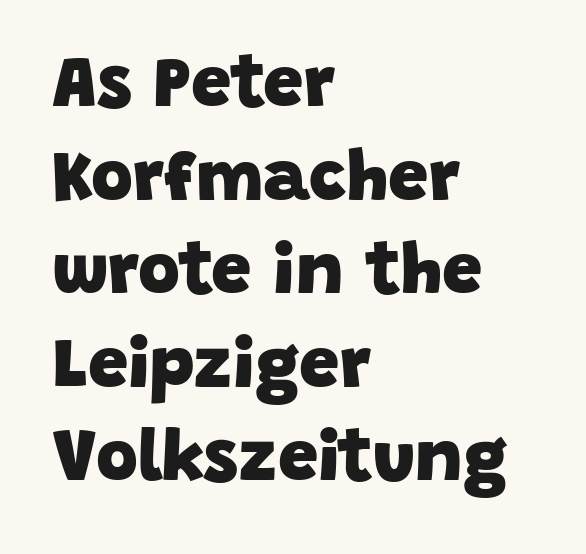
What weight is shown? A full bold with thick strokes. Line starts are locked; line ends wander. Think of a printed novel: that variable character pitch is what you see here. The type family on display is of the sans-serif kind.
